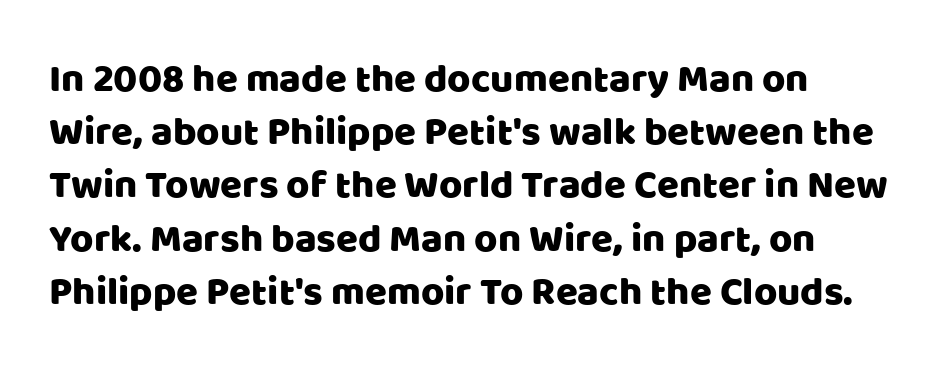
{"serif": "no", "italic": "no", "width": "normal", "stroke_contrast": "low", "x_height": "large", "monospaced": "no", "underline": "no", "line_spacing": "normal", "line_spacing_ratio": 1.33, "letter_spacing": "normal", "letter_spacing_em": 0.0, "glyph_px": 40}
